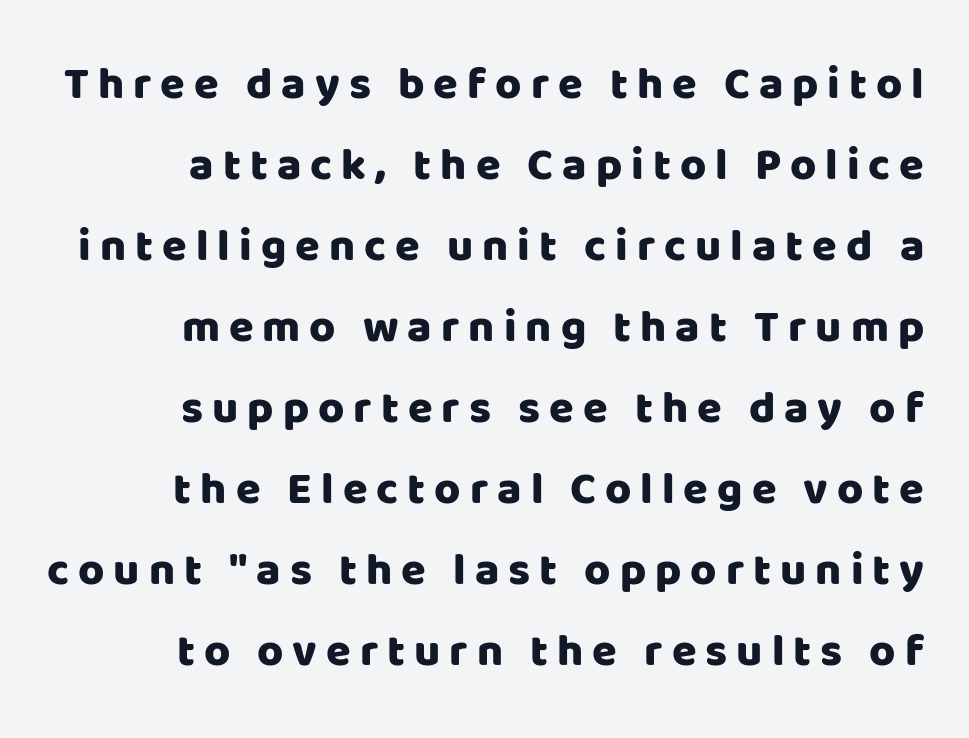
{"serif": "no", "italic": "no", "width": "normal", "stroke_contrast": "low", "x_height": "large", "monospaced": "no", "underline": "no", "align": "right", "line_spacing_ratio": 1.8, "letter_spacing": "wide", "letter_spacing_em": 0.2, "glyph_px": 45}
